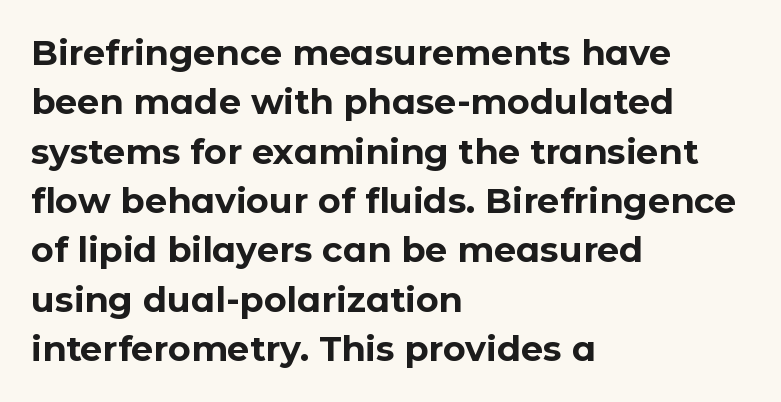
Q: Is the text bold? A: Yes.
Q: Is the text italic (slanted)? A: No, it is upright.
Q: Is the typeface a serif or a sans-serif typeface? A: Sans-serif.
Q: Is the text underlined? A: No.
Q: How is the paragraph aligned? A: Left-aligned.
Q: Is the spacing between letters normal or unusually wide? A: Normal.
Q: Is the spacing between lines tight, normal or loose? A: Normal.
Q: Width (condensed, normal, or wide)? A: Normal.
Q: Stroke contrast? A: Low.
Q: x-height? A: Medium.
Q: Monospaced? A: No.
